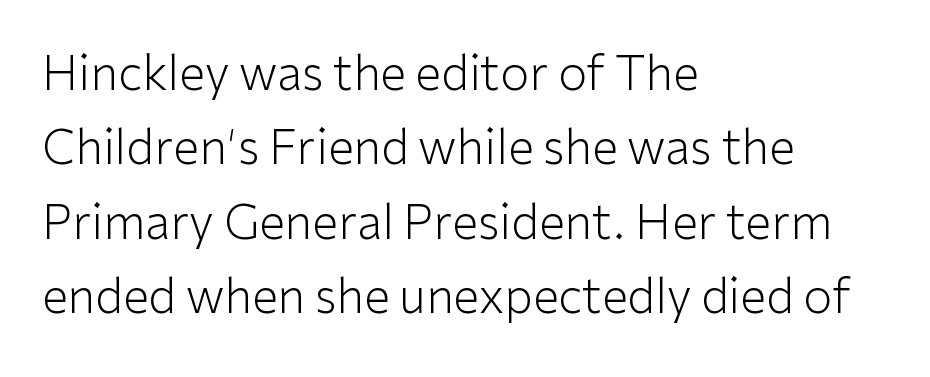
The image shows 47 px light sans-serif type, upright; set left-aligned, normal line spacing (1.58x), normal letter spacing, not underlined; low stroke contrast and a medium x-height.
